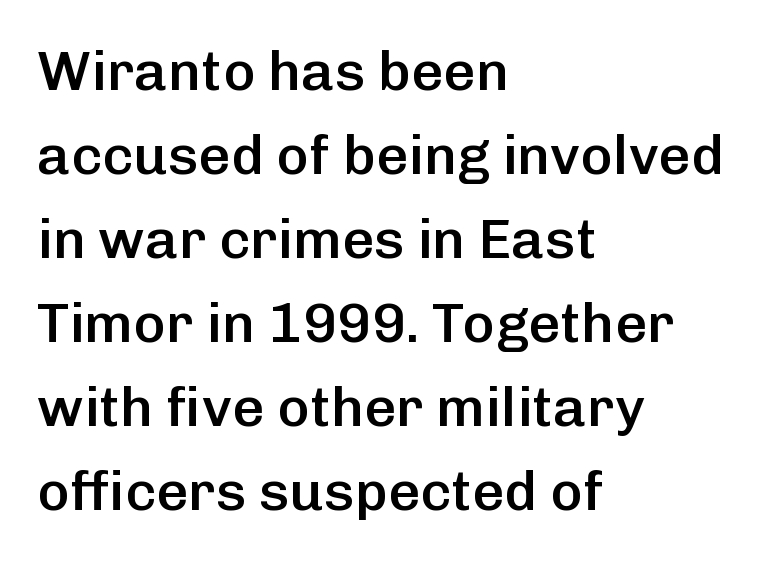
{"serif": "no", "italic": "no", "bold": "semi", "weight": "semibold", "width": "normal", "stroke_contrast": "low", "x_height": "medium", "monospaced": "no", "underline": "no", "align": "left", "line_spacing": "normal", "line_spacing_ratio": 1.5, "letter_spacing": "normal", "letter_spacing_em": 0.0, "glyph_px": 56}
